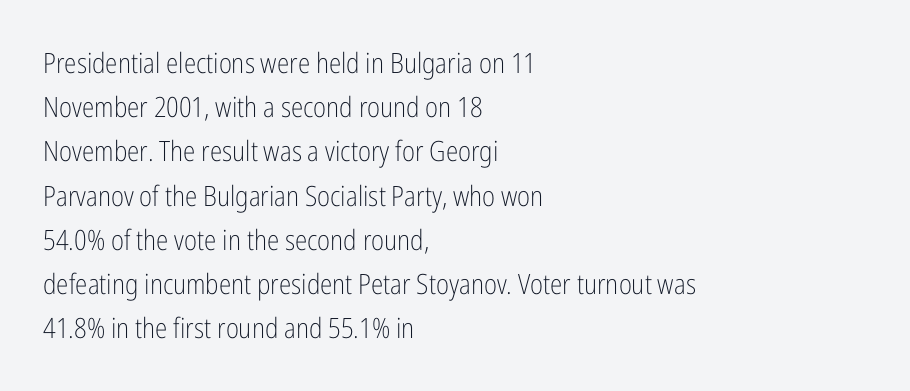
The image shows 28 px light, condensed sans-serif type, upright; set left-aligned, normal line spacing (1.58x), normal letter spacing, not underlined; low stroke contrast and a medium x-height.
